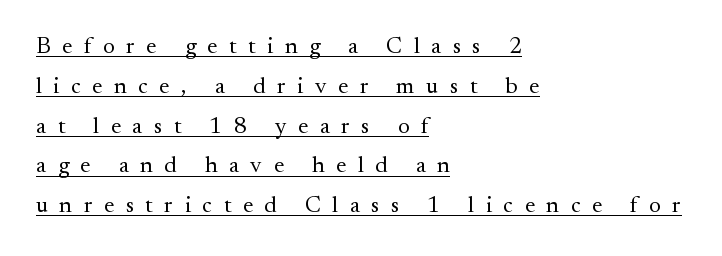
The image shows 23 px text type, upright; set left-aligned, line spacing 1.73x, unusually wide letter spacing (+0.5 em), underlined.
